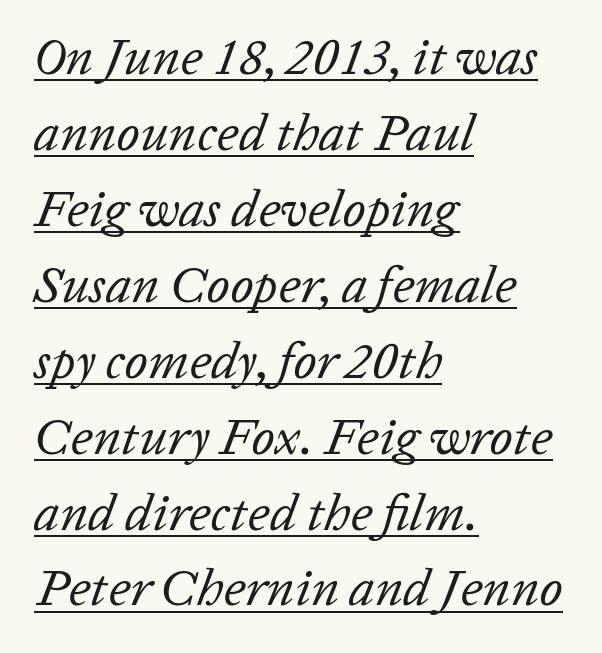
The image shows 52 px regular-weight type, italic (leaning right); set left-aligned, normal line spacing (1.46x), normal letter spacing, underlined; low stroke contrast and a medium x-height.
